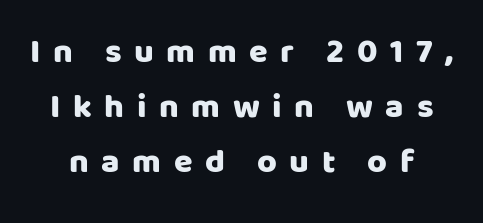
Q: Is the text italic (slanted)? A: No, it is upright.
Q: Is the typeface a serif or a sans-serif typeface? A: Sans-serif.
Q: Is the text underlined? A: No.
Q: Is the spacing between letters normal or unusually wide? A: Unusually wide.
Q: Is the spacing between lines tight, normal or loose? A: Normal.
Q: Width (condensed, normal, or wide)? A: Normal.
Q: Stroke contrast? A: Low.
Q: x-height? A: Large.
Q: Monospaced? A: No.
